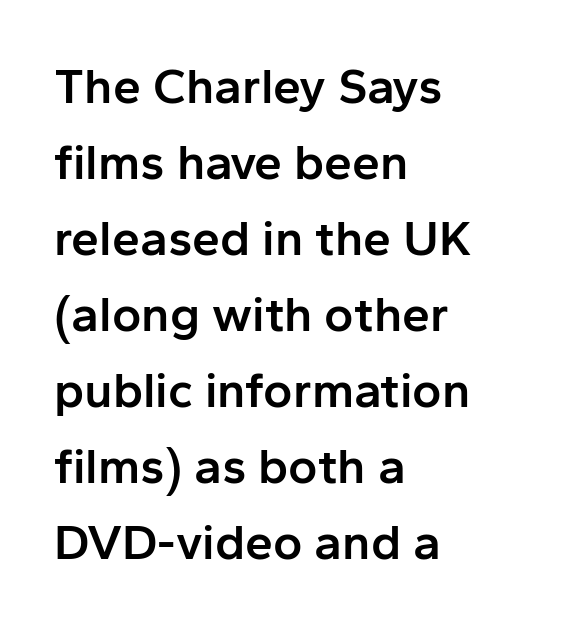
{"serif": "no", "italic": "no", "bold": "semi", "weight": "semibold", "width": "normal", "stroke_contrast": "low", "x_height": "medium", "monospaced": "no", "underline": "no", "align": "left", "line_spacing": "normal", "line_spacing_ratio": 1.52, "letter_spacing": "normal", "letter_spacing_em": 0.0, "glyph_px": 50}
